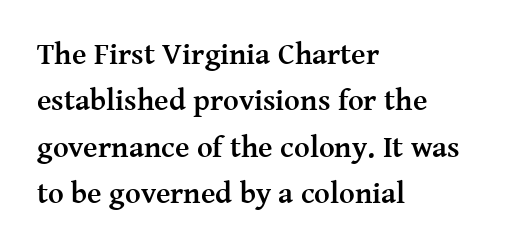
The image shows 30 px semibold serif type, upright; set left-aligned, normal line spacing (1.55x), normal letter spacing, not underlined; medium stroke contrast and a medium x-height.
